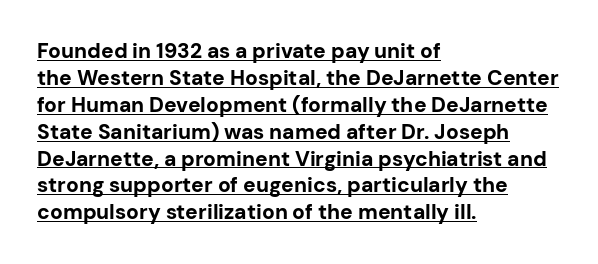
Q: Is the text bold? A: Yes.
Q: Is the text italic (slanted)? A: No, it is upright.
Q: Is the text underlined? A: Yes.
Q: How is the paragraph aligned? A: Left-aligned.
Q: Is the spacing between letters normal or unusually wide? A: Normal.
Q: Is the spacing between lines tight, normal or loose? A: Normal.
